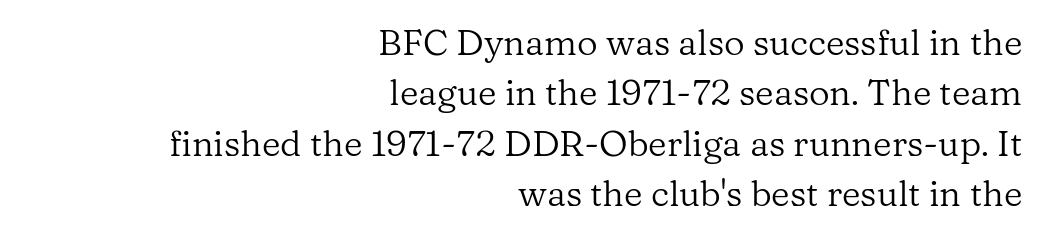
The image shows 36 px regular-weight serif type, upright; set right-aligned, normal line spacing (1.4x), normal letter spacing, not underlined; low stroke contrast and a medium x-height.
